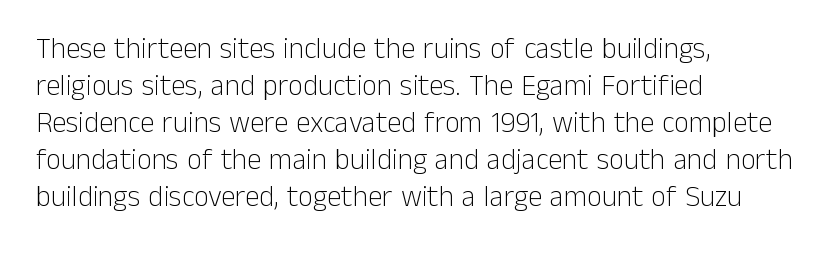
{"serif": "no", "italic": "no", "bold": "no", "weight": "light", "width": "normal", "stroke_contrast": "low", "x_height": "medium", "monospaced": "no", "underline": "no", "align": "left", "line_spacing": "normal", "line_spacing_ratio": 1.28, "letter_spacing": "normal", "letter_spacing_em": 0.0, "glyph_px": 29}
